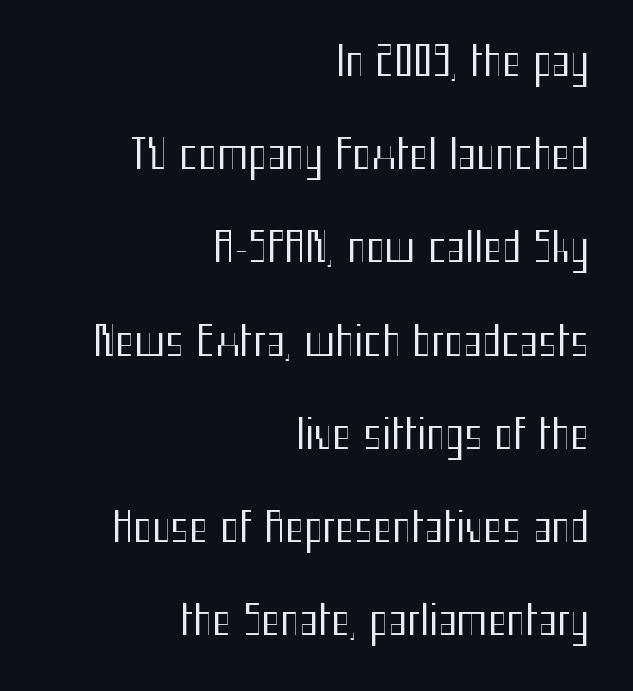
The image shows 40 px regular-weight, condensed sans-serif type, upright; set right-aligned, loose line spacing (2.33x), normal letter spacing, not underlined; medium stroke contrast and a medium x-height.
